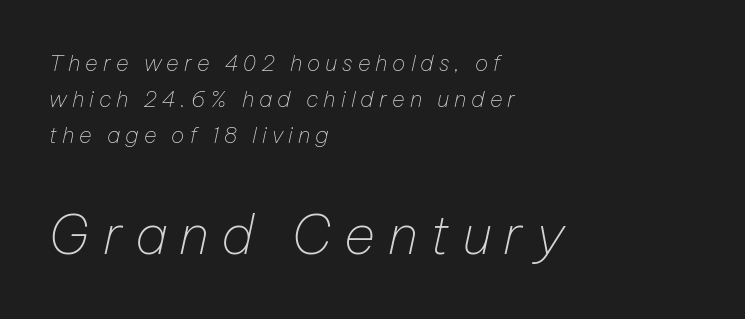
Is the type slanted? Yes — the strokes lean at a clear angle. The face used here is proportionally spaced, like ordinary book or web type. Alignment: flush left. The cut favours lightness, reaching ordinary text weight at its darkest.
